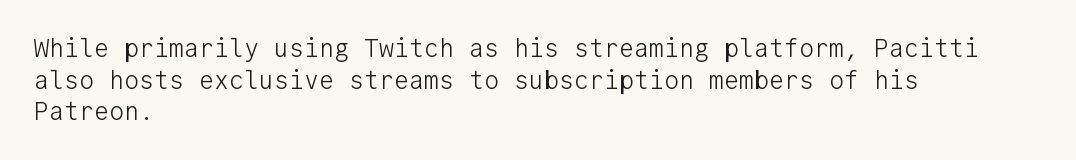
{"italic": "no", "bold": "no", "underline": "no", "align": "left", "line_spacing": "normal", "line_spacing_ratio": 1.27, "letter_spacing": "normal", "letter_spacing_em": 0.0, "glyph_px": 25}
